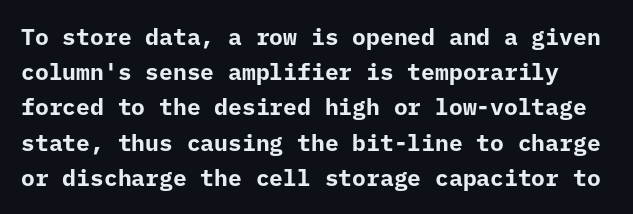
{"italic": "no", "bold": "yes", "underline": "no", "line_spacing": "normal", "line_spacing_ratio": 1.53, "letter_spacing": "normal", "letter_spacing_em": 0.0, "glyph_px": 23}
